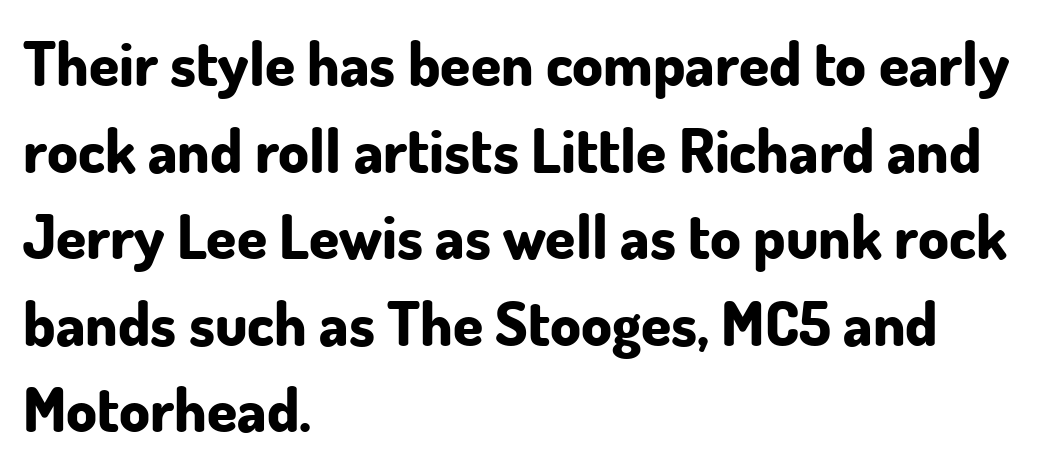
{"serif": "no", "italic": "no", "bold": "yes", "weight": "bold", "width": "normal", "stroke_contrast": "low", "x_height": "small", "monospaced": "no", "underline": "no", "align": "left", "line_spacing": "normal", "line_spacing_ratio": 1.42, "letter_spacing": "normal", "letter_spacing_em": 0.0, "glyph_px": 61}
